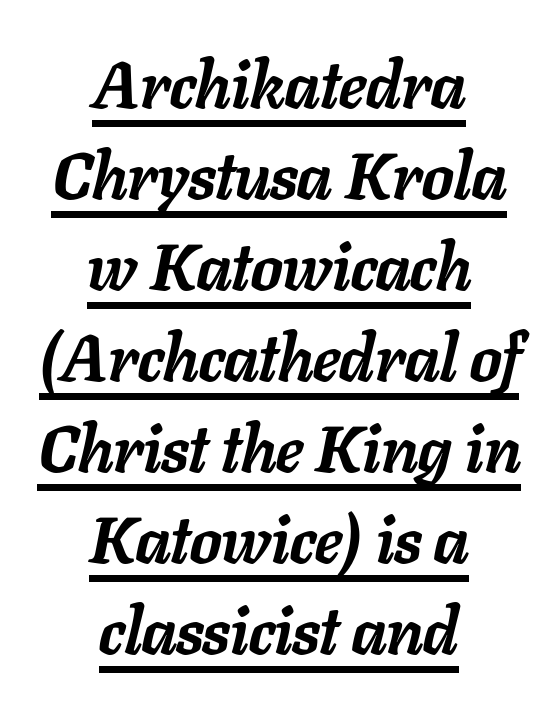
Q: Is the text bold? A: Yes.
Q: Is the text italic (slanted)? A: Yes, it leans right by about 11 degrees.
Q: Is the text underlined? A: Yes.
Q: How is the paragraph aligned? A: Centered.
Q: Is the spacing between letters normal or unusually wide? A: Normal.
Q: Is the spacing between lines tight, normal or loose? A: Normal.
Q: Width (condensed, normal, or wide)? A: Normal.
Q: Stroke contrast? A: Low.
Q: x-height? A: Medium.
Q: Monospaced? A: No.
